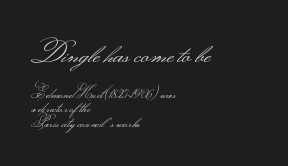
The image shows 28 px light, wide sans-serif type; set left-aligned, tight line spacing (1.04x), normal letter spacing, not underlined; the first (top) block is 2.0x larger; medium stroke contrast.
